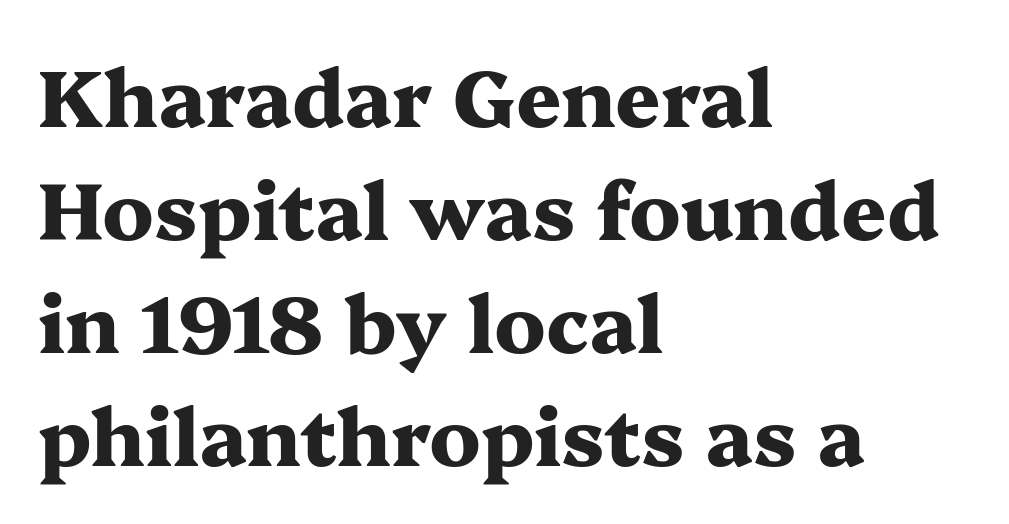
{"serif": "yes", "italic": "no", "bold": "yes", "weight": "heavy", "width": "wide", "stroke_contrast": "medium", "x_height": "medium", "monospaced": "no", "underline": "no", "align": "left", "line_spacing": "normal", "line_spacing_ratio": 1.43, "letter_spacing": "normal", "letter_spacing_em": 0.0, "glyph_px": 79}
